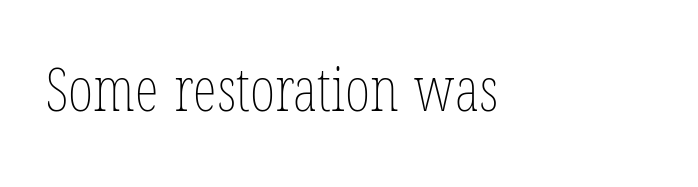
{"italic": "no", "bold": "no", "weight": "thin", "width": "condensed", "stroke_contrast": "low", "x_height": "medium", "monospaced": "no", "underline": "no", "align": "left", "letter_spacing": "normal", "letter_spacing_em": 0.0, "glyph_px": 61}
